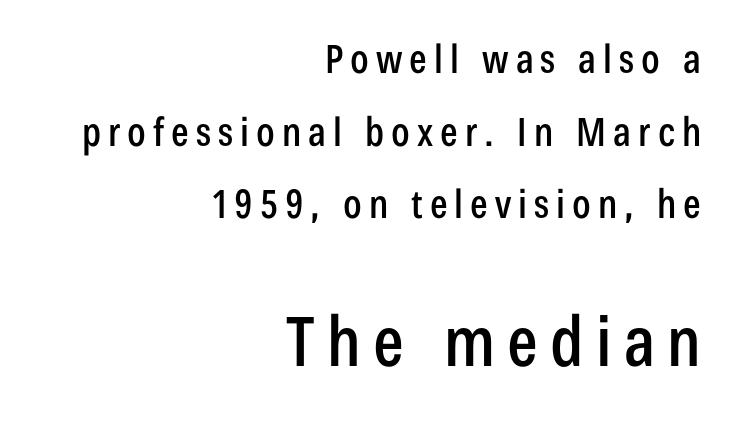
Q: Is the text italic (slanted)? A: No, it is upright.
Q: Is the typeface a serif or a sans-serif typeface? A: Sans-serif.
Q: Is the text underlined? A: No.
Q: How is the paragraph aligned? A: Right-aligned.
Q: Which block of text is set in a larger size, the first (top) or the second (bottom)? A: The second (bottom) one.
Q: Width (condensed, normal, or wide)? A: Condensed.
Q: Stroke contrast? A: Low.
Q: x-height? A: Medium.
Q: Monospaced? A: No.
